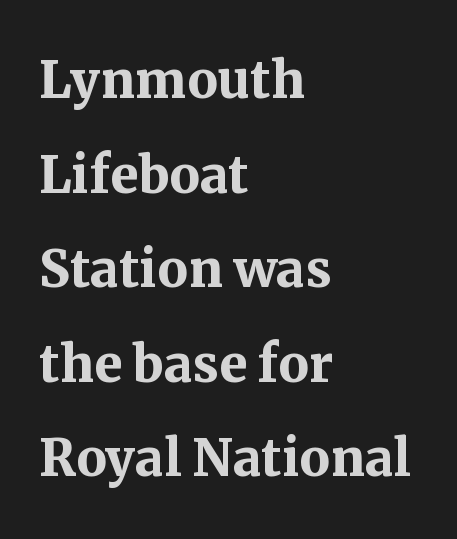
Q: Is the text bold? A: Yes.
Q: Is the text italic (slanted)? A: No, it is upright.
Q: Is the typeface a serif or a sans-serif typeface? A: Serif.
Q: Is the text underlined? A: No.
Q: How is the paragraph aligned? A: Left-aligned.
Q: Is the spacing between letters normal or unusually wide? A: Normal.
Q: Is the spacing between lines tight, normal or loose? A: Normal.
Q: Width (condensed, normal, or wide)? A: Normal.
Q: Stroke contrast? A: Medium.
Q: x-height? A: Medium.
Q: Monospaced? A: No.
